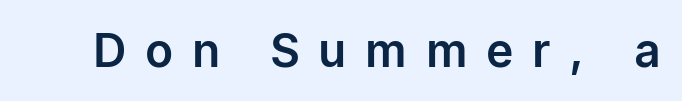
{"serif": "no", "italic": "no", "width": "normal", "stroke_contrast": "low", "x_height": "medium", "monospaced": "no", "underline": "no", "letter_spacing": "wide", "letter_spacing_em": 0.45, "glyph_px": 46}
